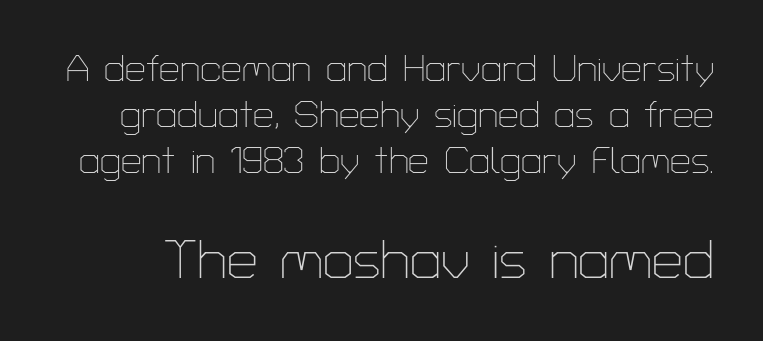
Q: Is the text bold? A: No.
Q: Is the text italic (slanted)? A: No, it is upright.
Q: Is the typeface a serif or a sans-serif typeface? A: Sans-serif.
Q: Is the text underlined? A: No.
Q: Is the spacing between letters normal or unusually wide? A: Normal.
Q: Which block of text is set in a larger size, the first (top) or the second (bottom)? A: The second (bottom) one.
Q: Width (condensed, normal, or wide)? A: Normal.
Q: Stroke contrast? A: Low.
Q: x-height? A: Medium.
Q: Monospaced? A: No.
